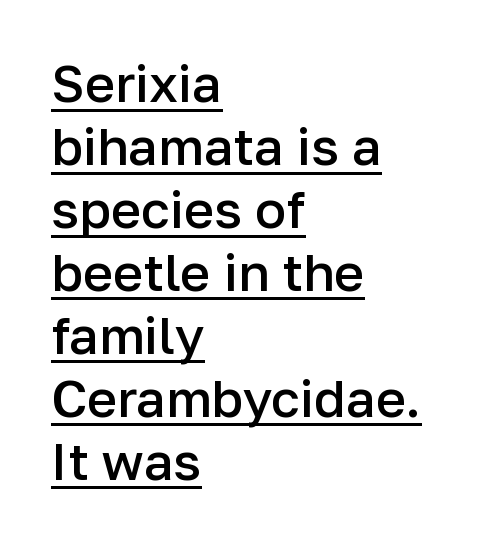
Q: Is the text bold? A: Semi-bold.
Q: Is the text italic (slanted)? A: No, it is upright.
Q: Is the typeface a serif or a sans-serif typeface? A: Sans-serif.
Q: Is the text underlined? A: Yes.
Q: How is the paragraph aligned? A: Left-aligned.
Q: Is the spacing between letters normal or unusually wide? A: Normal.
Q: Width (condensed, normal, or wide)? A: Normal.
Q: Stroke contrast? A: Low.
Q: x-height? A: Medium.
Q: Monospaced? A: No.
